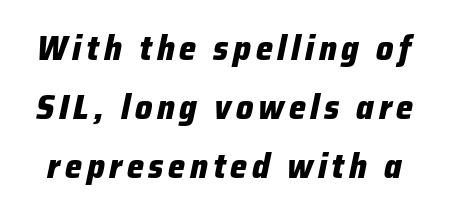
The characters look thick and weighty, a clear bold. Descender tails drop into unmarked territory. You can tell it's italic because the verticals aren't actually vertical. You could not count columns in this text — the font is proportionally spaced.
